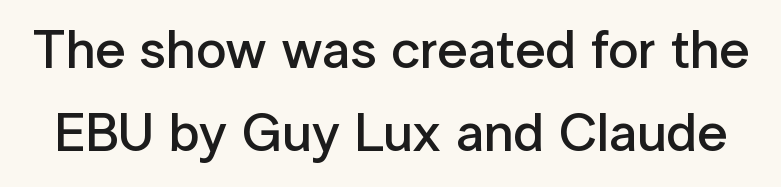
Q: Is the text bold? A: Semi-bold.
Q: Is the text italic (slanted)? A: No, it is upright.
Q: Is the typeface a serif or a sans-serif typeface? A: Sans-serif.
Q: Is the text underlined? A: No.
Q: Is the spacing between letters normal or unusually wide? A: Normal.
Q: Is the spacing between lines tight, normal or loose? A: Normal.
Q: Width (condensed, normal, or wide)? A: Normal.
Q: Stroke contrast? A: Low.
Q: x-height? A: Medium.
Q: Monospaced? A: No.
